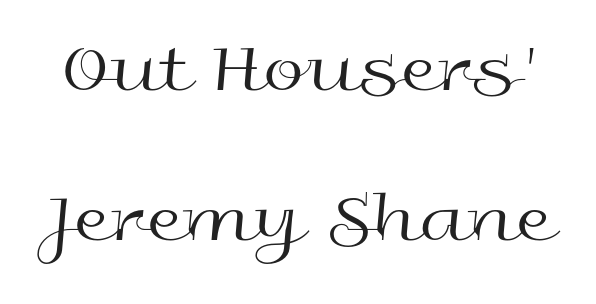
Counters stay open thanks to moderate or lighter strokes. Typographically, this falls in the sans-serif category. Glance below the letters and you will spot only blank space. Glyph-to-glyph distance matches everyday printed text. Varying glyph widths throughout — classic text-font behaviour. In terms of leading, this rendering errs on the spacious side.
